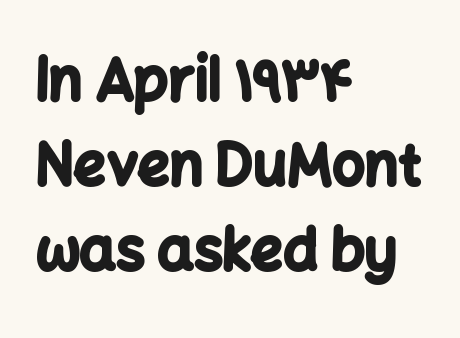
Q: Is the text bold? A: Yes.
Q: Is the text italic (slanted)? A: No, it is upright.
Q: Is the typeface a serif or a sans-serif typeface? A: Sans-serif.
Q: Is the text underlined? A: No.
Q: How is the paragraph aligned? A: Left-aligned.
Q: Is the spacing between letters normal or unusually wide? A: Normal.
Q: Is the spacing between lines tight, normal or loose? A: Normal.
Q: Width (condensed, normal, or wide)? A: Normal.
Q: Stroke contrast? A: Low.
Q: x-height? A: Medium.
Q: Monospaced? A: No.
